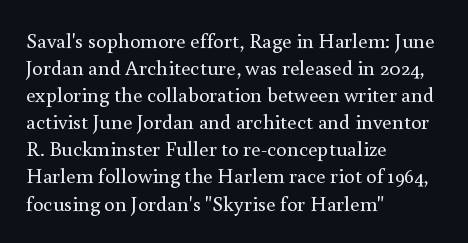
{"italic": "no", "bold": "no", "underline": "no", "align": "left", "line_spacing": "normal", "line_spacing_ratio": 1.29, "letter_spacing": "normal", "letter_spacing_em": 0.0, "glyph_px": 21}
